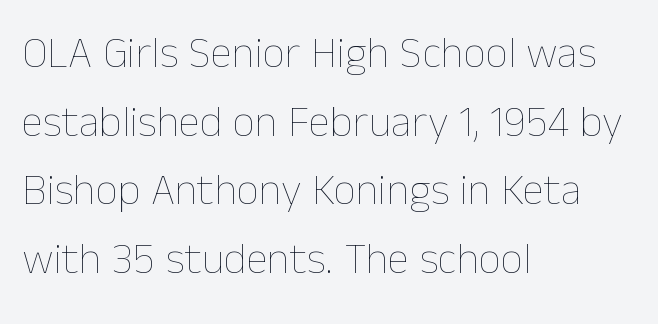
{"italic": "no", "bold": "no", "weight": "thin", "width": "normal", "stroke_contrast": "low", "x_height": "medium", "monospaced": "no", "underline": "no", "align": "left", "line_spacing": "normal", "line_spacing_ratio": 1.56, "letter_spacing": "normal", "letter_spacing_em": 0.0, "glyph_px": 44}
